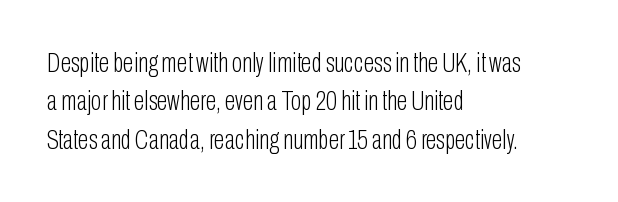
{"serif": "no", "italic": "no", "bold": "no", "weight": "light", "width": "condensed", "stroke_contrast": "low", "x_height": "medium", "monospaced": "no", "underline": "no", "align": "left", "line_spacing": "normal", "line_spacing_ratio": 1.37, "letter_spacing": "normal", "letter_spacing_em": 0.0, "glyph_px": 28}
